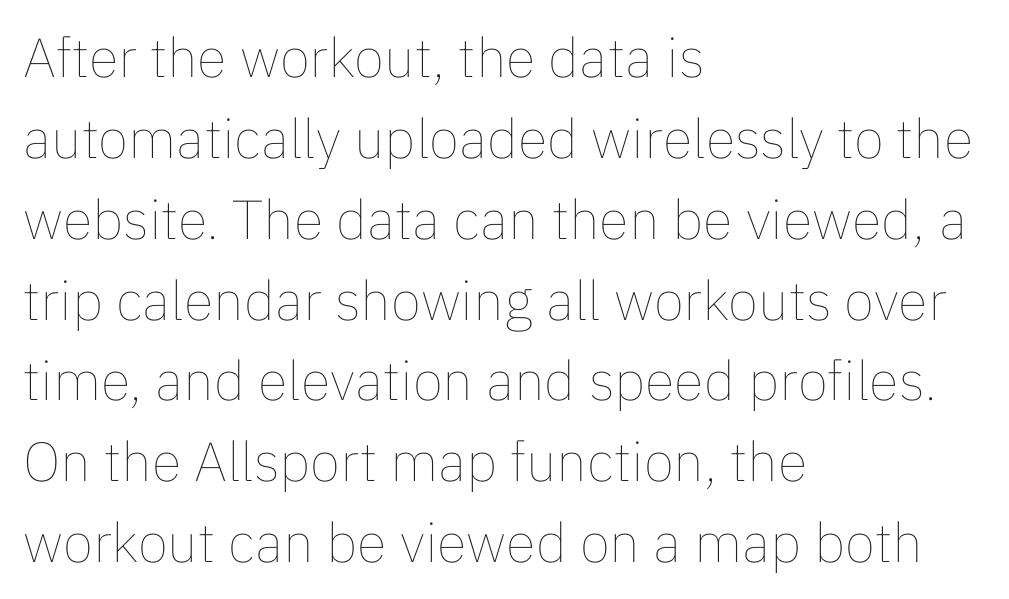
These lines were composed using upright roman letters. No extra tracking has been applied to these lines. Spacing verdict: proportional, widths tailored to each character. Heaviness? Minimal to ordinary, like unemphasized prose.
